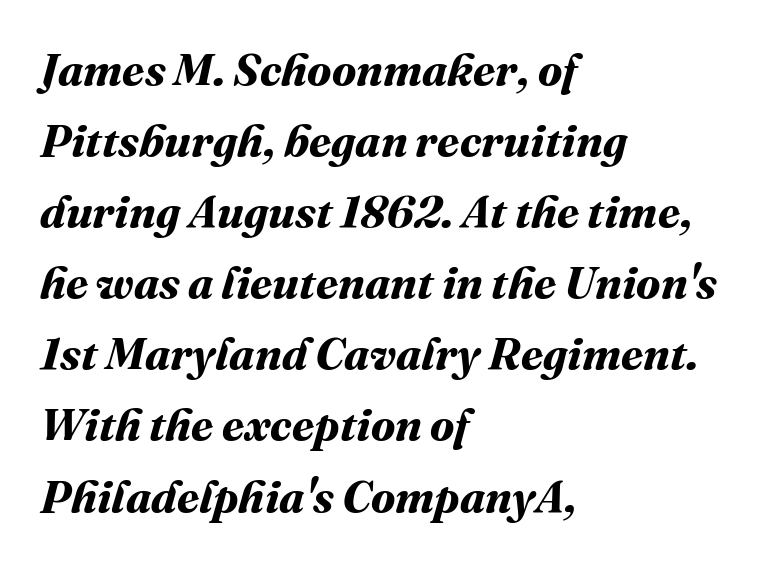
Students, this is bold: see how much ink each stroke carries. The lines in this sample share a left origin and differ only in where they stop. Spacing verdict: proportional, widths tailored to each character. Each new line begins a customary step beneath the previous one.
